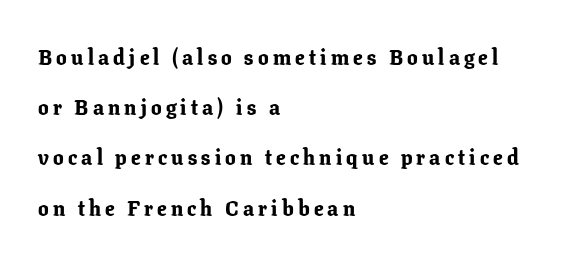
A typesetter would mark this as roman, not italic. Compared with typical paragraphs, the rows here are farther apart. Line starts are locked; line ends wander. Glyph-to-glyph distance is far greater than everyday printed text.
